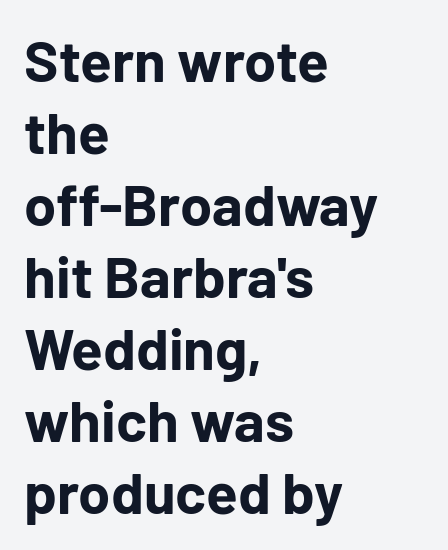
The image shows 58 px bold sans-serif type, upright; set left-aligned, line spacing 1.24x, normal letter spacing, not underlined; low stroke contrast and a medium x-height.
